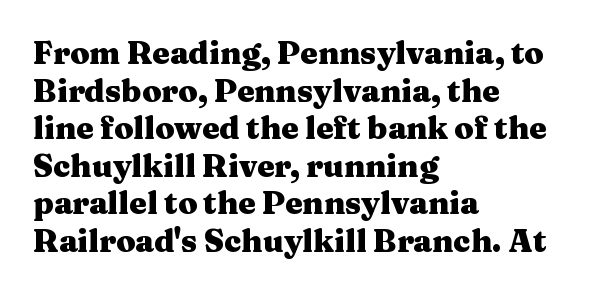
Line beginnings align vertically; line endings do not. Just letters on the line, the space beneath them empty. The typeface chosen for these lines features serifs. On the weight axis this lands at bold, roughly 700. A typesetter would call this zero additional tracking.
